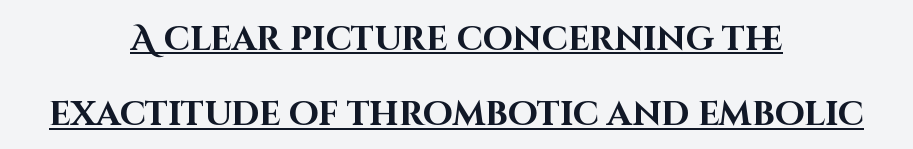
{"serif": "no", "italic": "no", "bold": "yes", "weight": "bold", "width": "normal", "stroke_contrast": "high", "x_height": "large", "monospaced": "no", "underline": "yes", "align": "center", "line_spacing": "loose", "line_spacing_ratio": 2.22, "letter_spacing": "normal", "letter_spacing_em": 0.0, "glyph_px": 34}
